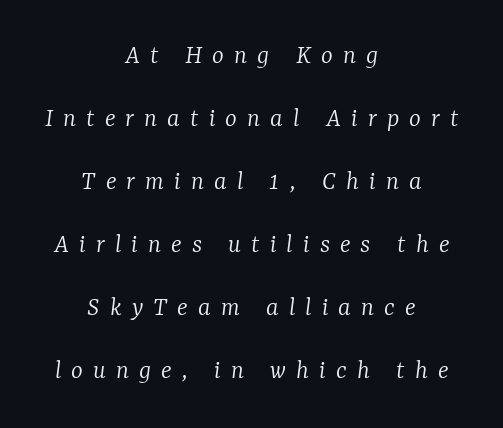
{"serif": "yes", "italic": "yes", "lean": "right", "slant_degrees": 7, "bold": "no", "weight": "light", "width": "normal", "stroke_contrast": "low", "x_height": "medium", "monospaced": "no", "underline": "no", "align": "center", "line_spacing": "loose", "line_spacing_ratio": 2.25, "letter_spacing": "wide", "letter_spacing_em": 0.36, "glyph_px": 28}
